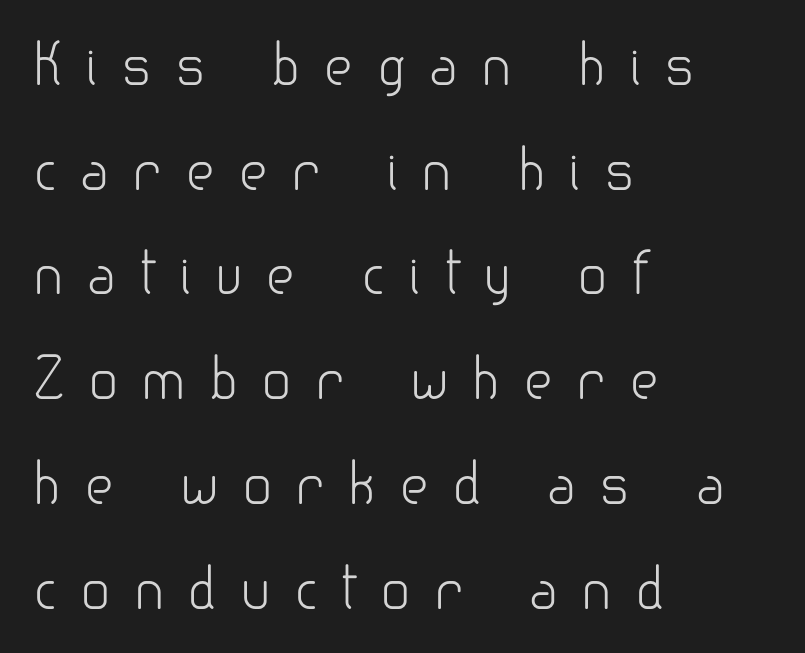
The image shows 56 px light sans-serif type, upright; set left-aligned, line spacing 1.87x, unusually wide letter spacing (+0.41 em), not underlined; low stroke contrast and a small x-height.
